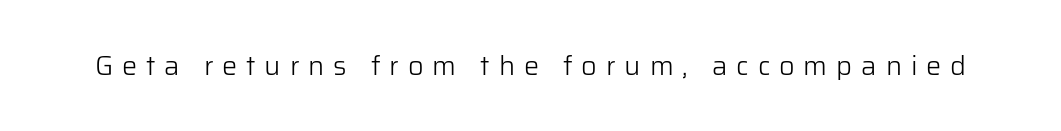
{"italic": "no", "bold": "no", "underline": "no", "letter_spacing": "wide", "letter_spacing_em": 0.33, "glyph_px": 27}
